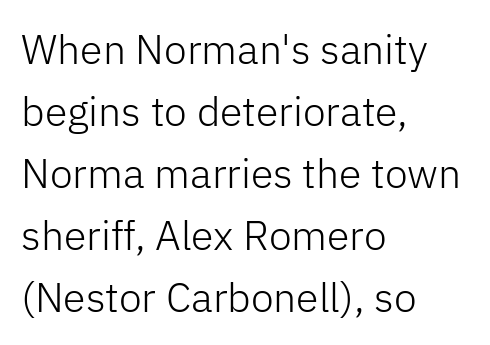
This sample has the flowing, uneven cadence of proportional lettering. Any mark beneath the type? The region is blank. Reading down the column, the eye jumps a familiar distance to each next line. Reading down the block, your eye returns to a fixed left position each line. Heft: none added — not bold. The specimen reads as upright at a glance.
